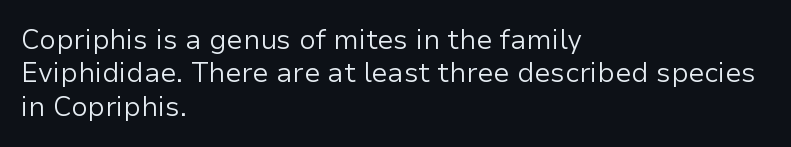
No letter is thick-stroked: the sample isn't bold. This rendering leaves character spacing at its baseline value. A bare baseline throughout the passage. Line beginnings align vertically; line endings do not. This sample uses an upright cut, with every glyph sitting square on the baseline.
